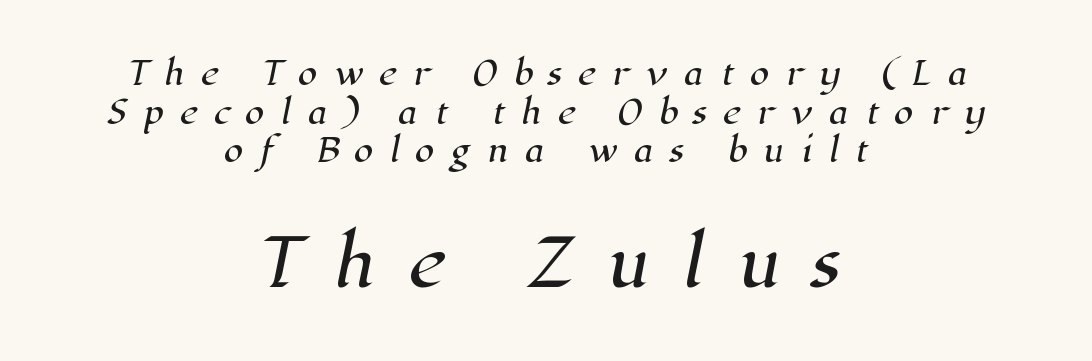
The image shows 65 px serif type; set centered, line spacing 1.21x, unusually wide letter spacing (+0.49 em), not underlined; the second (bottom) block is 2.03x larger; high stroke contrast and a medium x-height.
